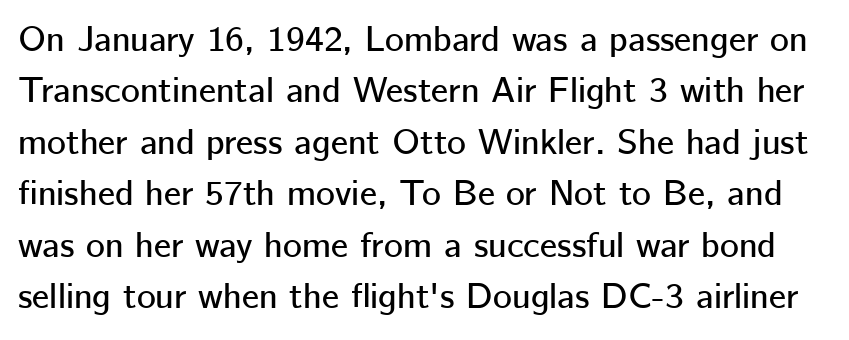
{"serif": "no", "italic": "no", "width": "normal", "stroke_contrast": "low", "x_height": "medium", "monospaced": "no", "underline": "no", "line_spacing": "normal", "line_spacing_ratio": 1.43, "letter_spacing": "normal", "letter_spacing_em": 0.0, "glyph_px": 36}
